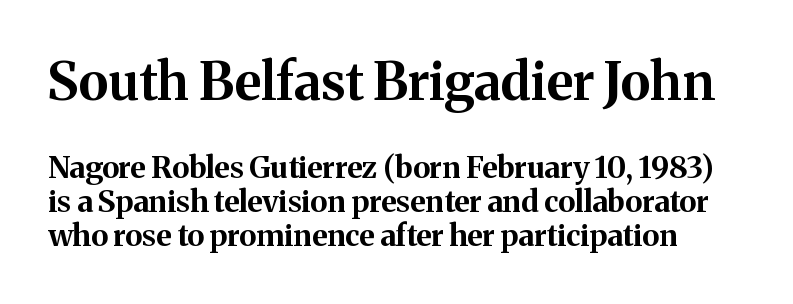
{"serif": "yes", "italic": "no", "bold": "yes", "weight": "bold", "width": "normal", "stroke_contrast": "medium", "x_height": "medium", "monospaced": "no", "underline": "no", "line_spacing": "tight", "line_spacing_ratio": 1.13, "letter_spacing": "normal", "letter_spacing_em": 0.0, "larger_block": "first", "size_ratio": 1.73, "glyph_px": 52}
